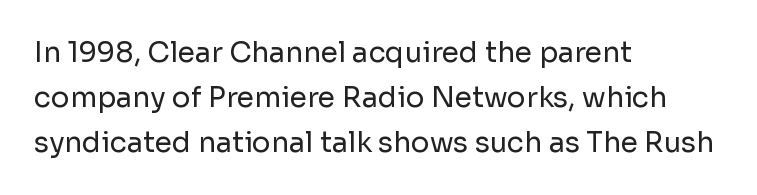
No letter is thick-stroked: the sample isn't bold. The lettering holds an erect, upright posture throughout. The glyphs are unaccompanied by any horizontal stroke below them. Spacing between characters is what you'd get straight out of the box. These lines are rendered in a variable-pitch font. The leading is moderate, giving the passage an even texture.
